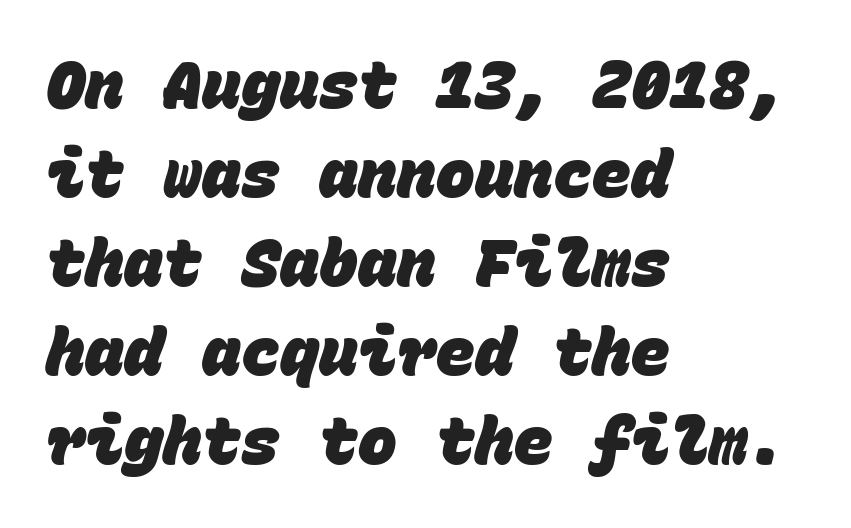
Q: Is the text bold? A: Yes.
Q: Is the typeface a serif or a sans-serif typeface? A: Sans-serif.
Q: Is the text underlined? A: No.
Q: How is the paragraph aligned? A: Left-aligned.
Q: Is the spacing between letters normal or unusually wide? A: Normal.
Q: Is the spacing between lines tight, normal or loose? A: Normal.
Q: Width (condensed, normal, or wide)? A: Normal.
Q: Stroke contrast? A: Low.
Q: x-height? A: Large.
Q: Monospaced? A: Yes.
